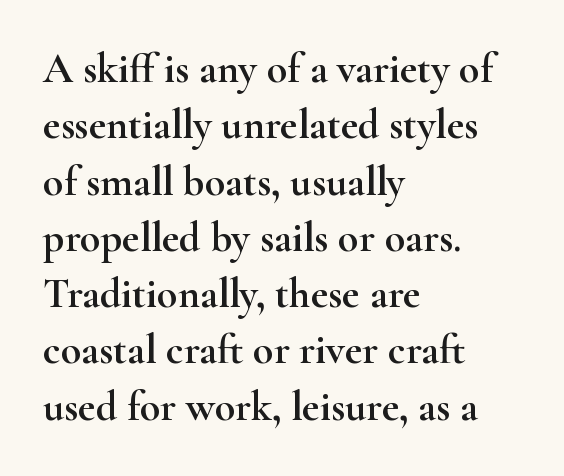
Q: Is the text italic (slanted)? A: No, it is upright.
Q: Is the typeface a serif or a sans-serif typeface? A: Serif.
Q: Is the text underlined? A: No.
Q: How is the paragraph aligned? A: Left-aligned.
Q: Is the spacing between letters normal or unusually wide? A: Normal.
Q: Is the spacing between lines tight, normal or loose? A: Normal.
Q: Width (condensed, normal, or wide)? A: Wide.
Q: Stroke contrast? A: High.
Q: x-height? A: Small.
Q: Monospaced? A: No.
